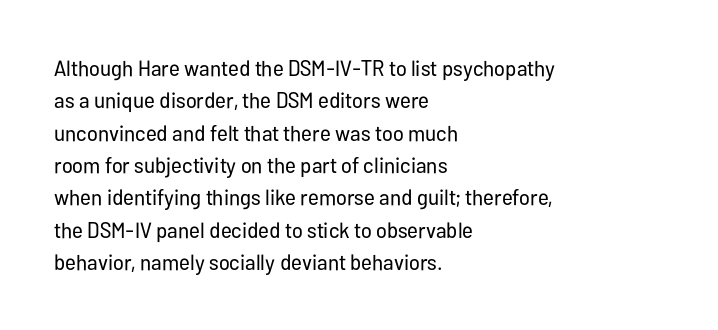
{"italic": "no", "bold": "no", "underline": "no", "align": "left", "line_spacing": "normal", "line_spacing_ratio": 1.47, "letter_spacing": "normal", "letter_spacing_em": 0.0, "glyph_px": 22}
